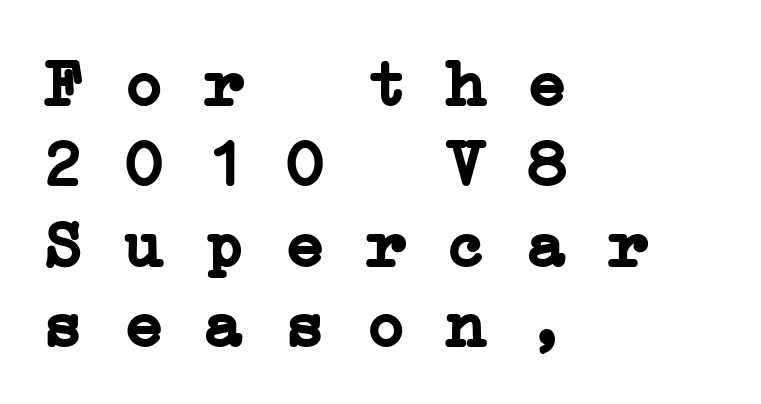
The image shows 67 px semibold, wide serif type, monospaced; set left-aligned, line spacing 1.2x, normal letter spacing, not underlined; low stroke contrast and a medium x-height.
